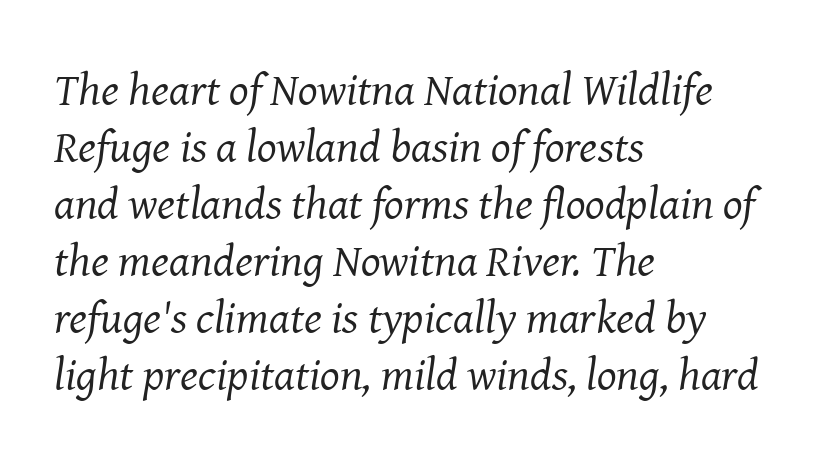
The image shows 46 px regular-weight serif type, italic (leaning right); set left-aligned, line spacing 1.24x, normal letter spacing, not underlined; medium stroke contrast and a medium x-height.
